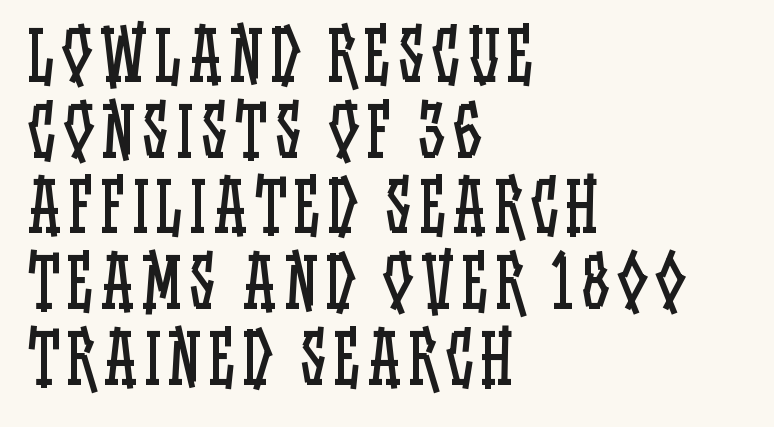
The image shows 67 px regular-weight, condensed type, upright; set left-aligned, tight line spacing (1.13x), not underlined; low stroke contrast and a large x-height.
